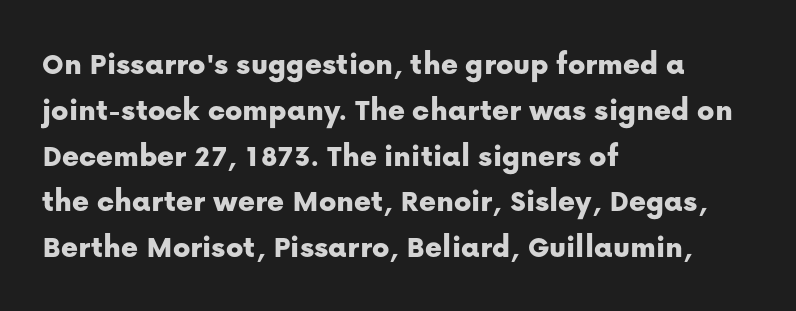
The image shows 32 px sans-serif type, upright; set left-aligned, normal line spacing (1.43x), normal letter spacing, not underlined; low stroke contrast and a medium x-height.
